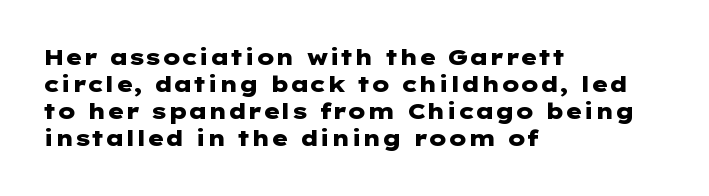
The image shows 22 px bold type, upright; set left-aligned, line spacing 1.23x, normal letter spacing, not underlined.
